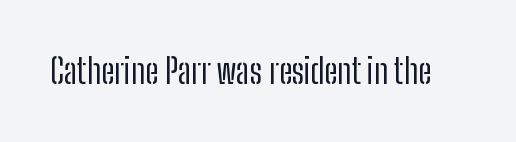
The image shows 34 px regular-weight, condensed sans-serif type, upright; set normal letter spacing, not underlined; low stroke contrast and a medium x-height.
